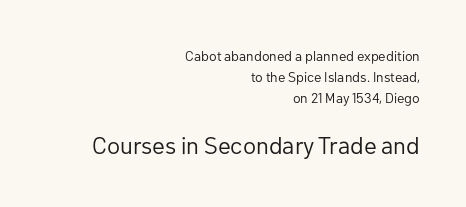
{"italic": "no", "bold": "no", "underline": "no", "align": "right", "line_spacing": "normal", "line_spacing_ratio": 1.5, "letter_spacing": "normal", "letter_spacing_em": 0.0, "larger_block": "second", "size_ratio": 1.71, "glyph_px": 24}
